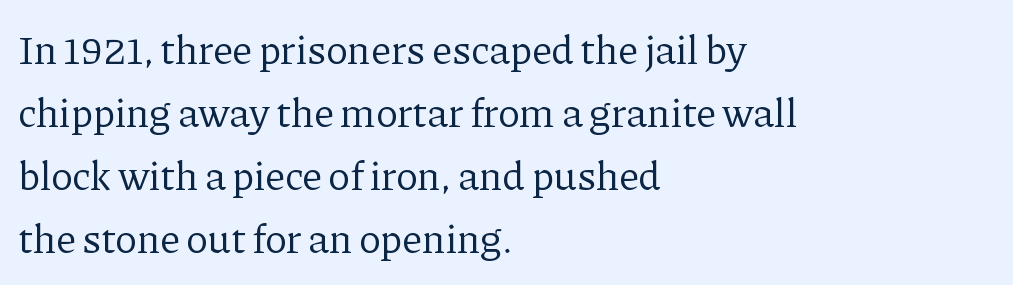
The image shows 41 px regular-weight serif type, upright; set left-aligned, normal line spacing (1.54x), normal letter spacing, not underlined; low stroke contrast and a medium x-height.
